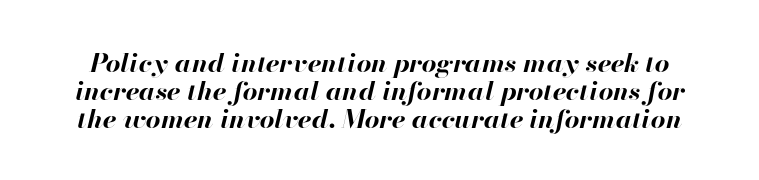
Q: Is the text bold? A: Yes.
Q: Is the text italic (slanted)? A: Yes, it leans right by about 13 degrees.
Q: Is the text underlined? A: No.
Q: Is the spacing between letters normal or unusually wide? A: Normal.
Q: Is the spacing between lines tight, normal or loose? A: Tight.
